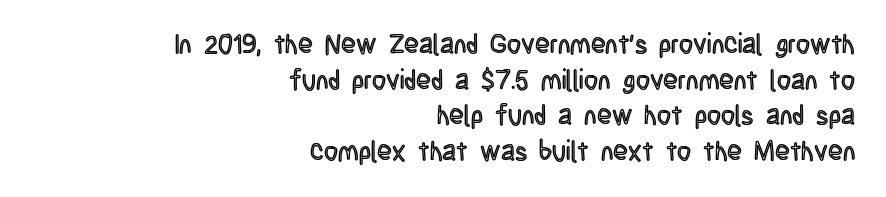
The image shows 27 px text type, upright; set right-aligned, normal line spacing (1.32x), normal letter spacing, not underlined.
